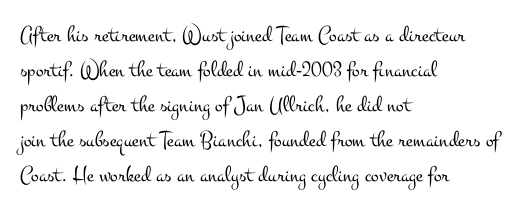
Weight: not bold — regular or lighter. The typesetter chose a ragged-right arrangement here. Each new line begins a customary step beneath the previous one. You could call the tracking neutral — neither tight nor loose. Only glyphs here, with clear space below each row.
